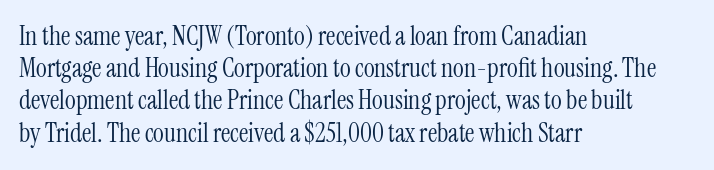
No letter is thick-stroked: the sample isn't bold. The lettering stays uniformly vertical, giving the passage a roman look. This sample uses plain, unmodified letter spacing. These lines stack with their left ends in a neat column. The gap between lines stays unmarked.
